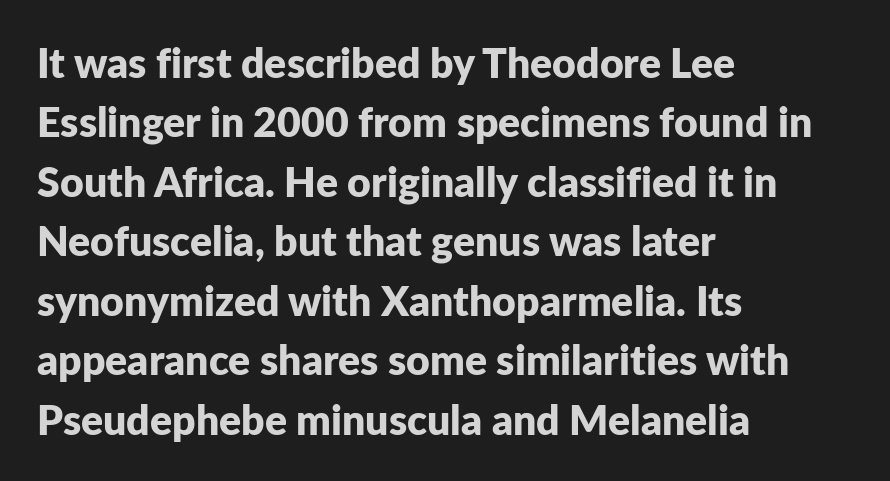
Notice how descenders clear the ascenders below comfortably — that's standard leading. The letters stand straight up with perfectly vertical stems. This is heavy type, rendered in bold. A typesetter would call this proportional, since set widths differ per character. The foot of each line stays bare and open.
